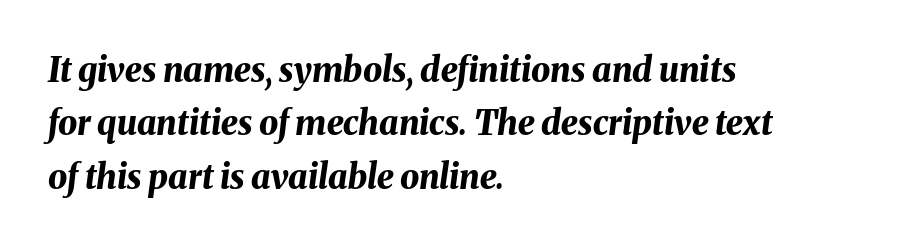
Line beginnings align vertically; line endings do not. The face used here is proportionally spaced, like ordinary book or web type. Bare-footed words on every line. The face used here has a pronounced slope to its letters.
